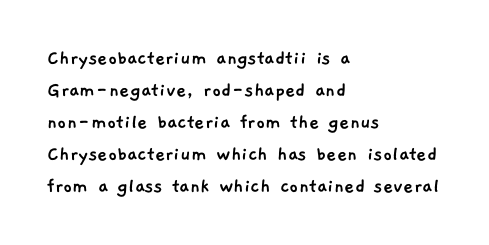
Q: Is the text underlined? A: No.
Q: How is the paragraph aligned? A: Left-aligned.
Q: Is the spacing between letters normal or unusually wide? A: Normal.
Q: Is the spacing between lines tight, normal or loose? A: Normal.
